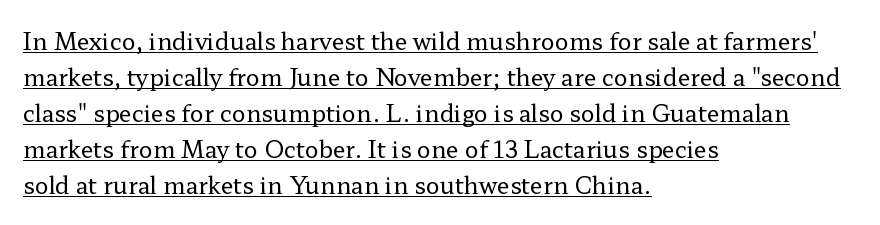
{"italic": "no", "bold": "no", "underline": "yes", "align": "left", "line_spacing": "normal", "line_spacing_ratio": 1.57, "letter_spacing": "normal", "letter_spacing_em": 0.0, "glyph_px": 23}
